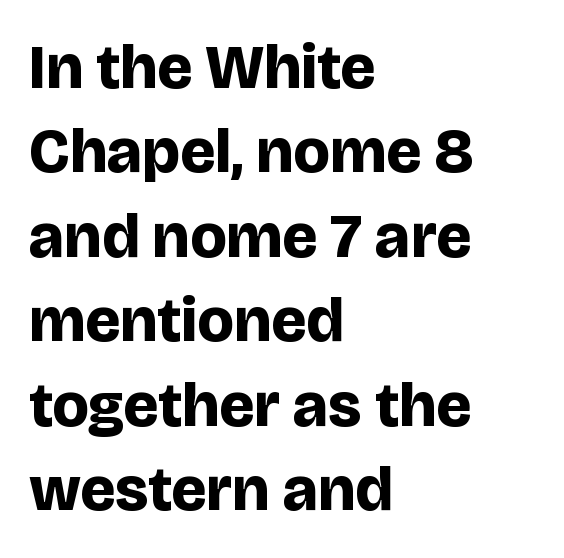
The image shows 63 px bold sans-serif type, upright; set left-aligned, normal line spacing (1.34x), normal letter spacing, not underlined; low stroke contrast and a large x-height.
